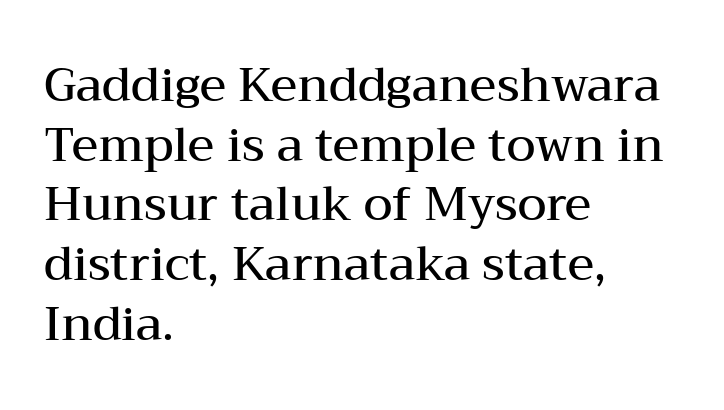
{"serif": "yes", "italic": "no", "bold": "semi", "weight": "semibold", "width": "wide", "stroke_contrast": "medium", "x_height": "medium", "monospaced": "no", "underline": "no", "align": "left", "line_spacing": "normal", "line_spacing_ratio": 1.27, "letter_spacing": "normal", "letter_spacing_em": 0.0, "glyph_px": 47}
